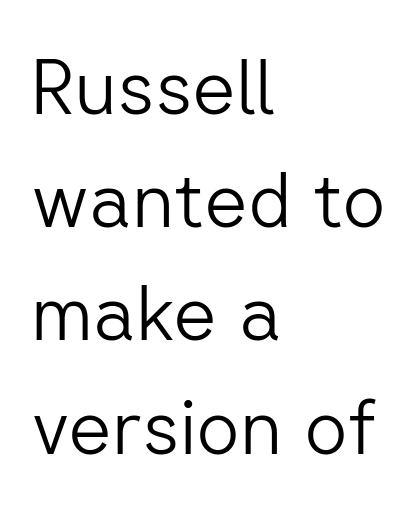
Q: Is the text bold? A: No.
Q: Is the text italic (slanted)? A: No, it is upright.
Q: Is the typeface a serif or a sans-serif typeface? A: Sans-serif.
Q: Is the text underlined? A: No.
Q: How is the paragraph aligned? A: Left-aligned.
Q: Is the spacing between letters normal or unusually wide? A: Normal.
Q: Is the spacing between lines tight, normal or loose? A: Normal.
Q: Width (condensed, normal, or wide)? A: Normal.
Q: Stroke contrast? A: Low.
Q: x-height? A: Medium.
Q: Monospaced? A: No.
